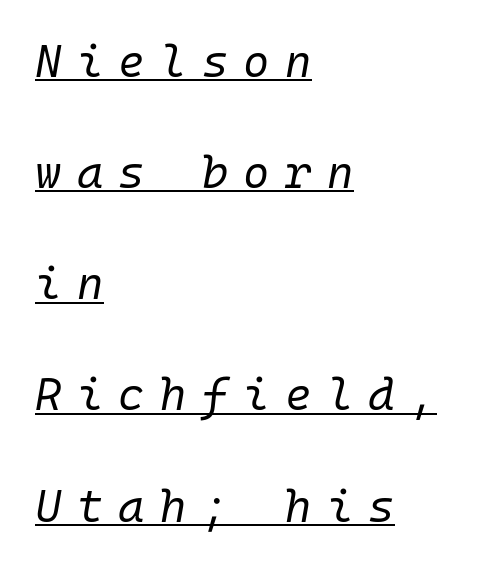
This block would shrink considerably if given ordinary leading; it's expanded now. If you drew a ruler down the left edge, every line would touch it. Somebody hit Ctrl+U on this one — the words are underlined. The text carries the slant typical of an italic or oblique font. Each word looks stretched out because of the extra space between its letters. Unbolded letterforms with no extra heft.
